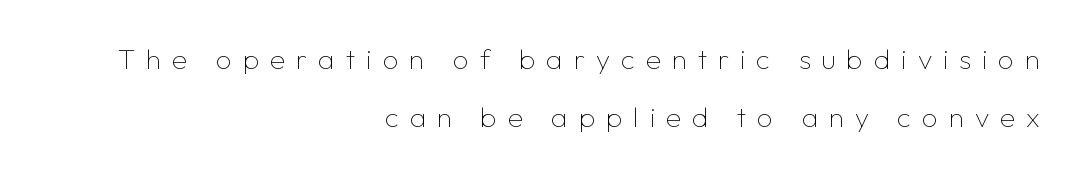
Q: Is the text bold? A: No.
Q: Is the text italic (slanted)? A: No, it is upright.
Q: Is the typeface a serif or a sans-serif typeface? A: Sans-serif.
Q: Is the text underlined? A: No.
Q: How is the paragraph aligned? A: Right-aligned.
Q: Is the spacing between letters normal or unusually wide? A: Unusually wide.
Q: Is the spacing between lines tight, normal or loose? A: Loose.
Q: Width (condensed, normal, or wide)? A: Normal.
Q: Stroke contrast? A: Low.
Q: x-height? A: Medium.
Q: Monospaced? A: No.
